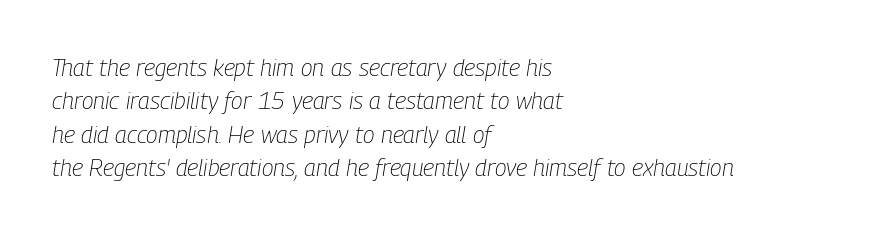
{"italic": "yes", "lean": "right", "slant_degrees": 9, "bold": "no", "underline": "no", "align": "left", "line_spacing": "normal", "line_spacing_ratio": 1.39, "letter_spacing": "normal", "letter_spacing_em": 0.0, "glyph_px": 24}
